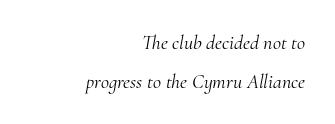
The words here are not underlined. No extra tracking has been applied to these lines. The typography opts for an oblique posture over an upright one. Stroke thickness stays within the range of a standard reading face or lighter. Right-aligned paragraph, ragged on the left.
